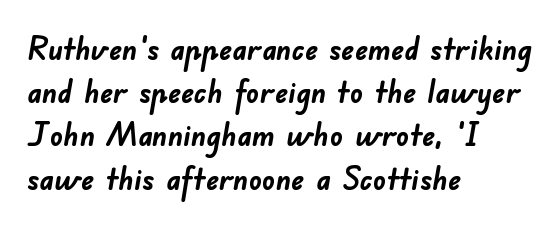
The image shows 32 px semibold sans-serif type; set left-aligned, normal line spacing (1.35x), normal letter spacing, not underlined; low stroke contrast and a small x-height.
